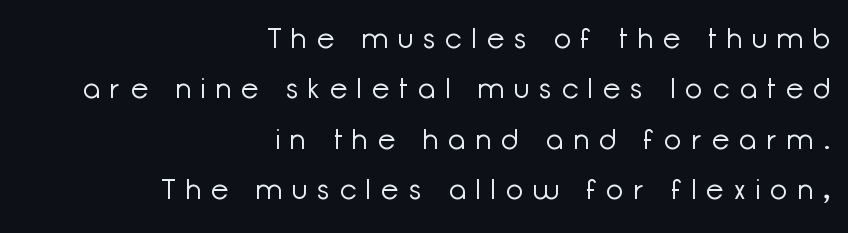
Any mark beneath the type? The region is blank. The rendering uses natural spacing where letterforms have individual widths. The passage shown is not bold in any degree. The rendering inserts visible extra space after every character. Unlike italic type, these characters show no tilt at all. The letters carry no serifs — their stems end cleanly without finishing strokes.
